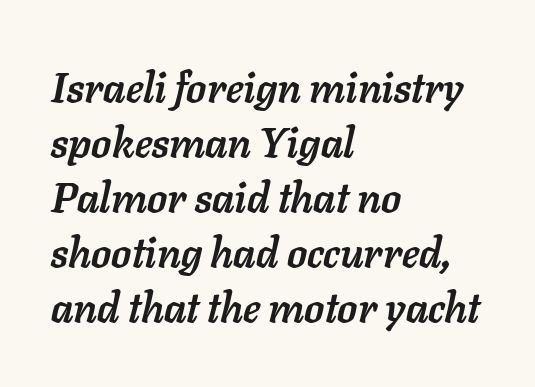
The passage shown is not underscored anywhere. In terms of letterspacing, this is plain default setting. A typesetter would call this leading conventional body-copy spacing. A dark, heavy texture on the line: the type is bold.
